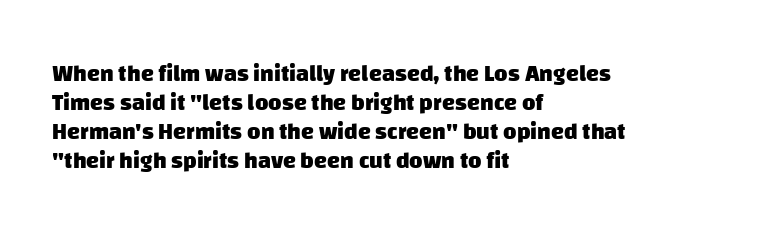
The image shows 23 px bold type; set left-aligned, normal line spacing (1.26x), normal letter spacing, not underlined.
